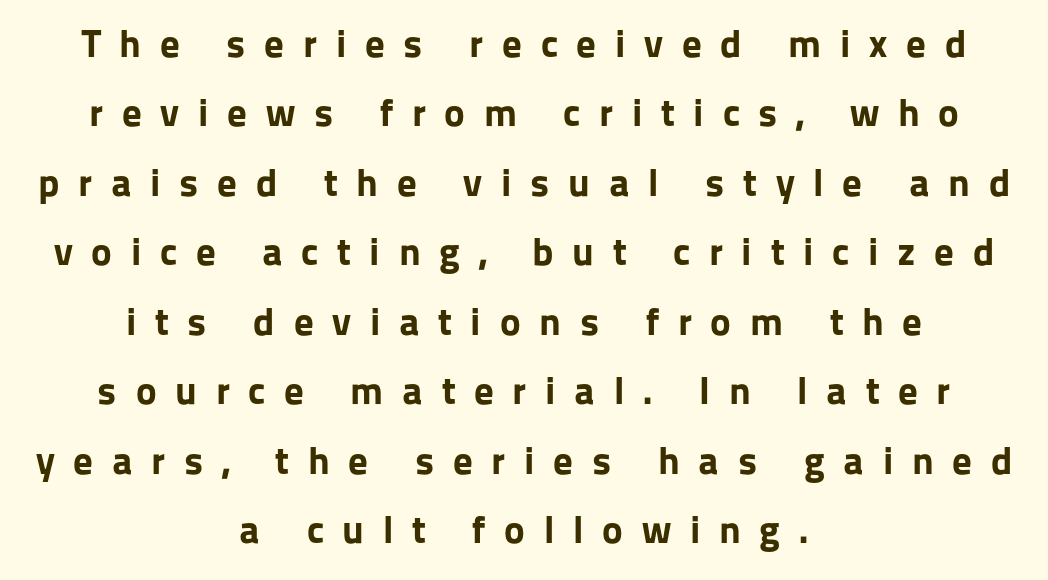
{"serif": "no", "italic": "no", "bold": "yes", "weight": "bold", "width": "normal", "stroke_contrast": "low", "x_height": "medium", "monospaced": "no", "underline": "no", "align": "center", "line_spacing_ratio": 1.78, "letter_spacing": "wide", "letter_spacing_em": 0.48, "glyph_px": 39}
